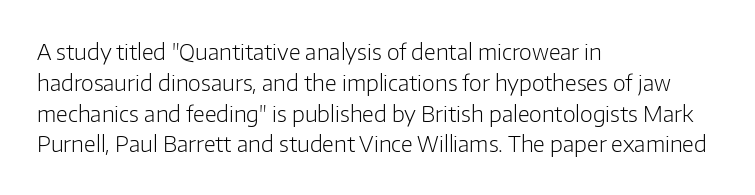
{"italic": "no", "bold": "no", "underline": "no", "align": "left", "line_spacing": "normal", "line_spacing_ratio": 1.4, "letter_spacing": "normal", "letter_spacing_em": 0.0, "glyph_px": 22}
